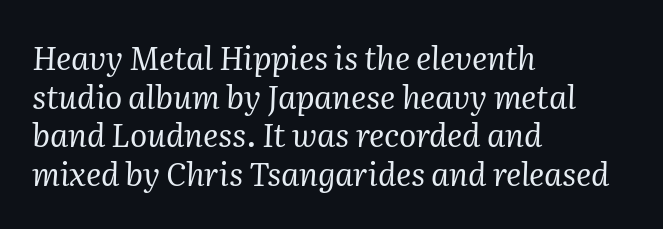
Q: Is the text bold? A: No.
Q: Is the text italic (slanted)? A: Yes, it leans right by about 2 degrees.
Q: Is the typeface a serif or a sans-serif typeface? A: Serif.
Q: Is the text underlined? A: No.
Q: How is the paragraph aligned? A: Left-aligned.
Q: Is the spacing between letters normal or unusually wide? A: Normal.
Q: Width (condensed, normal, or wide)? A: Normal.
Q: Stroke contrast? A: Medium.
Q: x-height? A: Medium.
Q: Monospaced? A: No.
